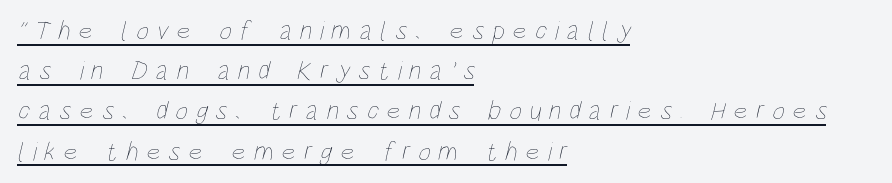
The lines sit at an ordinary, default distance from one another. Here the glyphs are tracked loosely, breaking word shapes into spaced letters. The font is comparable to plain body text, perhaps lighter. The passage shown is underscored from start to finish.
